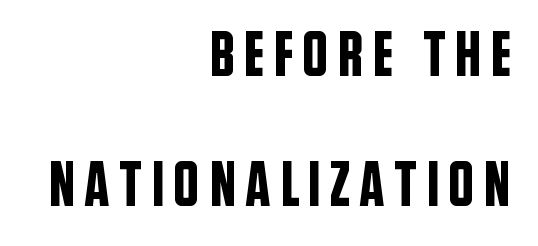
Does the copy run flush right? Yes — the right margin is perfectly even. Words float on clear page, feet unadorned. Honestly, the rows look like they've been pulled way apart. Note the varied advance widths — an 'i' is clearly narrower than an 'm'. Each letter's strokes conclude bluntly, with no projecting serifs.
